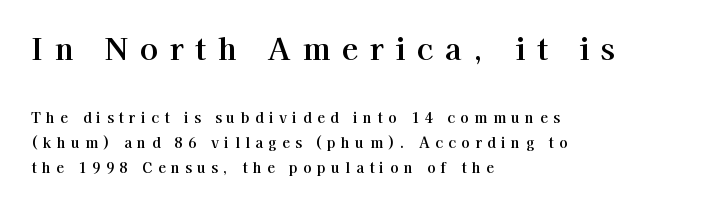
{"serif": "yes", "italic": "no", "width": "normal", "stroke_contrast": "high", "x_height": "medium", "monospaced": "no", "underline": "no", "align": "left", "line_spacing_ratio": 1.8, "letter_spacing": "wide", "letter_spacing_em": 0.39, "larger_block": "first", "size_ratio": 2.14, "glyph_px": 30}
